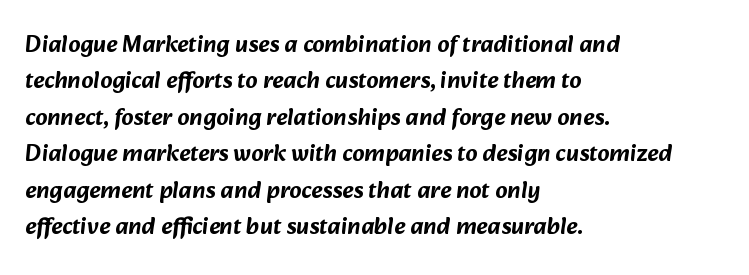
The image shows 24 px text type; set left-aligned, normal line spacing (1.52x), normal letter spacing, not underlined.
